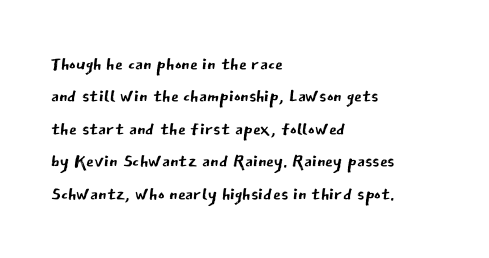
Q: Is the text bold? A: No.
Q: Is the text italic (slanted)? A: No, it is upright.
Q: Is the text underlined? A: No.
Q: How is the paragraph aligned? A: Left-aligned.
Q: Is the spacing between letters normal or unusually wide? A: Normal.
Q: Is the spacing between lines tight, normal or loose? A: Normal.
